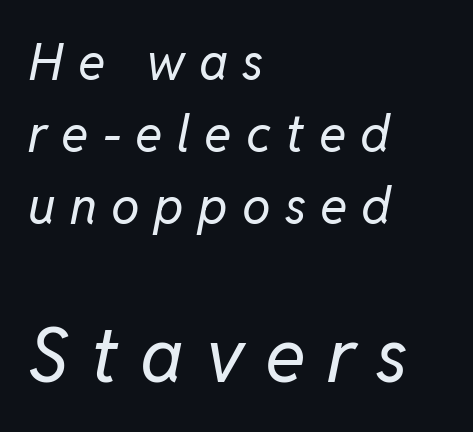
The text carries the slant typical of an italic or oblique font. The face used here is rendered with a markedly widened letterfit. Which of the two is more prominent by size? The second, at the bottom. Each letter keeps its own natural width here, so spacing adapts to shape. Line spacing here is normal. The lines are quadded left.
